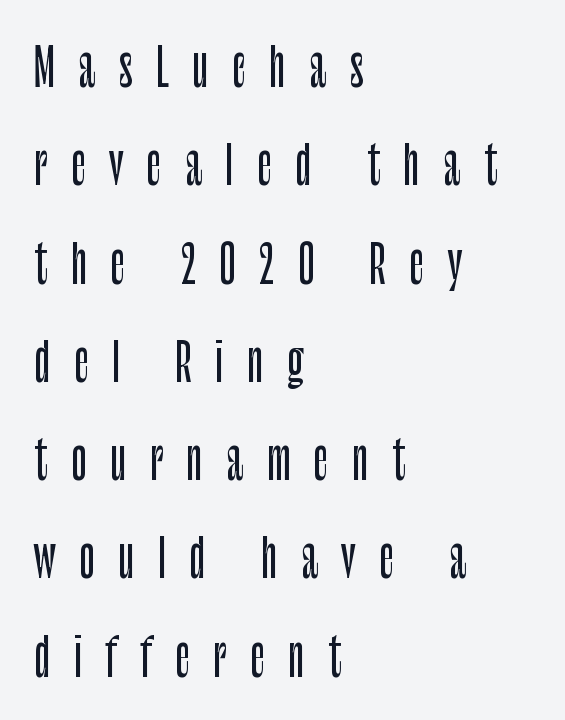
Q: Is the text italic (slanted)? A: No, it is upright.
Q: Is the typeface a serif or a sans-serif typeface? A: Sans-serif.
Q: Is the text underlined? A: No.
Q: How is the paragraph aligned? A: Left-aligned.
Q: Is the spacing between letters normal or unusually wide? A: Unusually wide.
Q: Width (condensed, normal, or wide)? A: Condensed.
Q: Stroke contrast? A: Low.
Q: x-height? A: Large.
Q: Monospaced? A: No.
